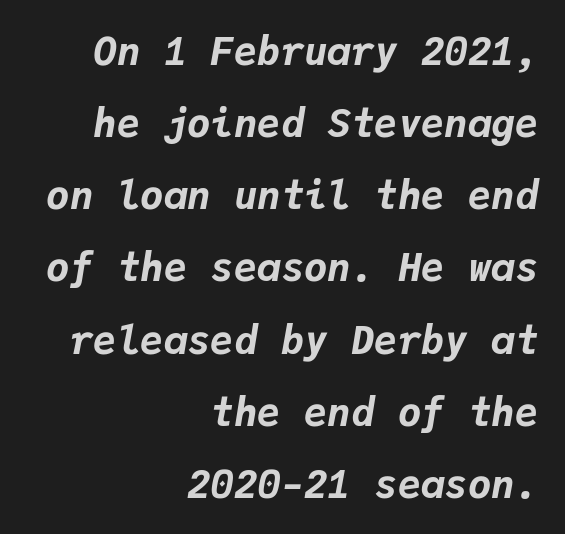
{"italic": "yes", "lean": "right", "slant_degrees": 9, "bold": "yes", "weight": "bold", "width": "normal", "stroke_contrast": "low", "x_height": "medium", "monospaced": "yes", "underline": "no", "align": "right", "line_spacing_ratio": 1.85, "letter_spacing": "normal", "letter_spacing_em": 0.0, "glyph_px": 39}
